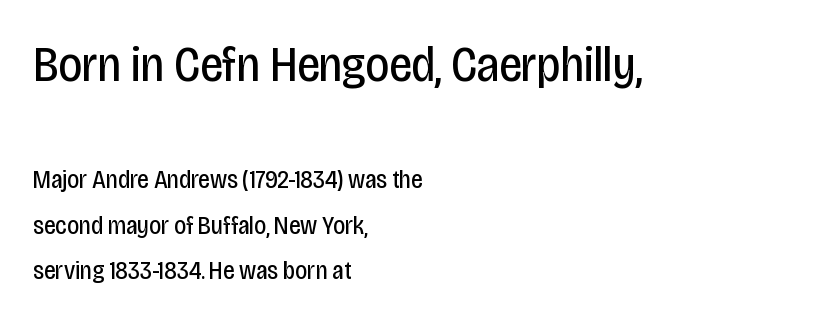
{"serif": "no", "italic": "no", "bold": "no", "weight": "regular", "width": "condensed", "stroke_contrast": "low", "x_height": "large", "monospaced": "no", "underline": "no", "align": "left", "line_spacing_ratio": 1.75, "letter_spacing": "normal", "letter_spacing_em": 0.0, "larger_block": "first", "size_ratio": 1.96, "glyph_px": 51}
